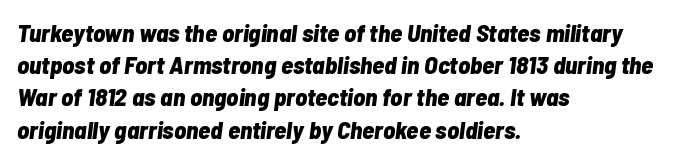
The image shows 25 px bold type, italic (leaning right); set left-aligned, normal line spacing (1.29x), normal letter spacing, not underlined.
